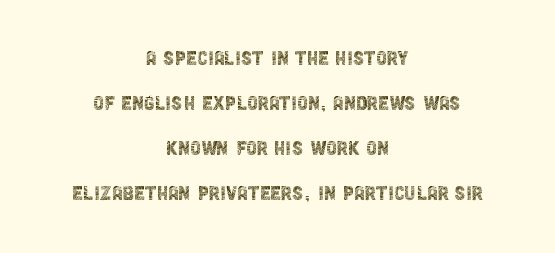
Q: Is the text bold? A: No.
Q: Is the text italic (slanted)? A: No, it is upright.
Q: Is the text underlined? A: No.
Q: How is the paragraph aligned? A: Centered.
Q: Is the spacing between letters normal or unusually wide? A: Normal.
